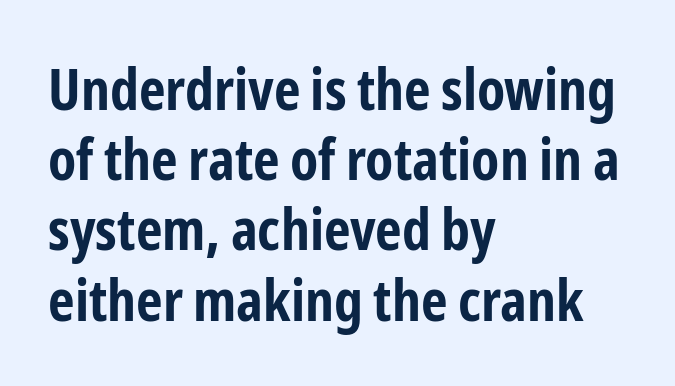
Q: Is the text bold? A: Yes.
Q: Is the text italic (slanted)? A: No, it is upright.
Q: Is the typeface a serif or a sans-serif typeface? A: Sans-serif.
Q: Is the text underlined? A: No.
Q: How is the paragraph aligned? A: Left-aligned.
Q: Is the spacing between letters normal or unusually wide? A: Normal.
Q: Width (condensed, normal, or wide)? A: Condensed.
Q: Stroke contrast? A: Low.
Q: x-height? A: Medium.
Q: Monospaced? A: No.
